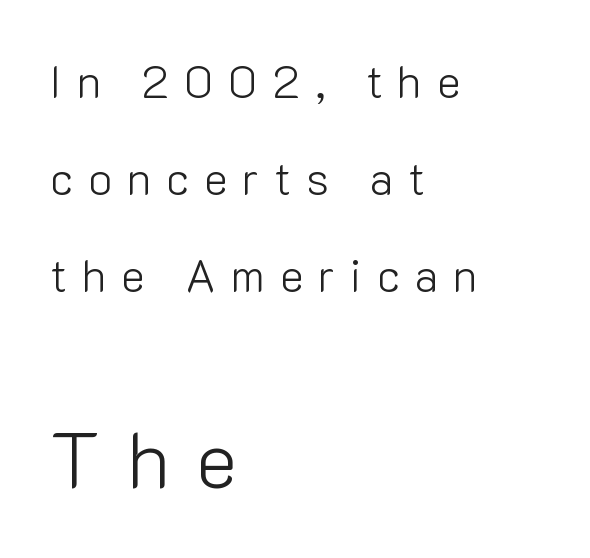
{"serif": "no", "italic": "no", "bold": "no", "weight": "light", "width": "normal", "stroke_contrast": "low", "x_height": "medium", "monospaced": "no", "underline": "no", "align": "left", "line_spacing": "loose", "line_spacing_ratio": 2.16, "letter_spacing": "wide", "letter_spacing_em": 0.33, "larger_block": "second", "size_ratio": 1.76, "glyph_px": 79}
